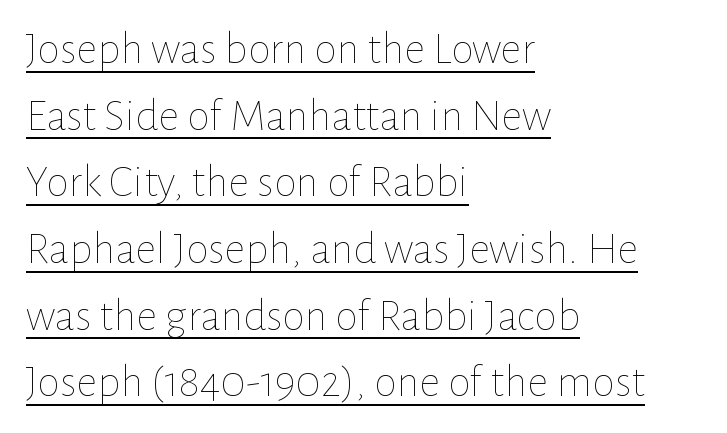
{"italic": "no", "bold": "no", "weight": "thin", "width": "normal", "stroke_contrast": "low", "x_height": "medium", "monospaced": "no", "underline": "yes", "align": "left", "line_spacing": "normal", "line_spacing_ratio": 1.45, "letter_spacing": "normal", "letter_spacing_em": 0.0, "glyph_px": 46}
